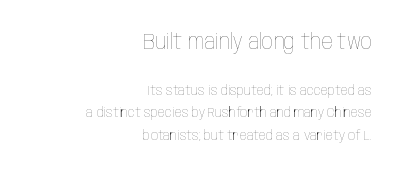
Which of the two is more prominent by size? The first, at the top. Counters stay open thanks to moderate or lighter strokes. The gaps between neighbouring characters are ordinary and unremarkable. You can tell it's not italic because the verticals are truly vertical. Caption: multi-line text, flush right, ragged left.
